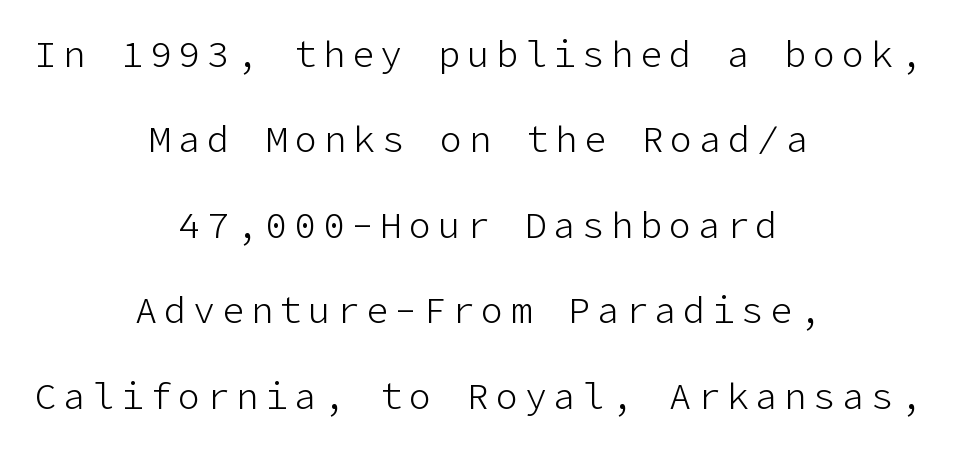
Letters rest on an invisible, unmarked baseline. Vertical spacing — loose. Line starts and ends both wander, symmetrically. If you drew a line through each stem, it would be perfectly vertical. Note: no serifs on the glyphs.
